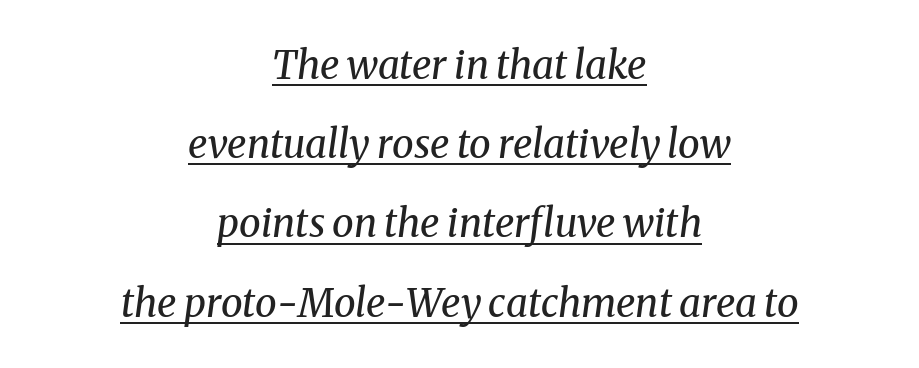
{"serif": "yes", "italic": "yes", "lean": "right", "slant_degrees": 8, "bold": "no", "weight": "regular", "width": "normal", "stroke_contrast": "medium", "x_height": "medium", "monospaced": "no", "underline": "yes", "align": "center", "line_spacing": "loose", "line_spacing_ratio": 2.03, "letter_spacing": "normal", "letter_spacing_em": 0.0, "glyph_px": 39}
